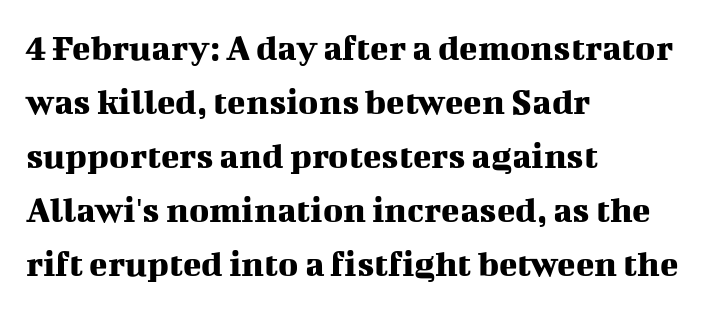
Q: Is the text italic (slanted)? A: No, it is upright.
Q: Is the typeface a serif or a sans-serif typeface? A: Serif.
Q: Is the text underlined? A: No.
Q: How is the paragraph aligned? A: Left-aligned.
Q: Is the spacing between letters normal or unusually wide? A: Normal.
Q: Is the spacing between lines tight, normal or loose? A: Normal.
Q: Width (condensed, normal, or wide)? A: Normal.
Q: Stroke contrast? A: Medium.
Q: x-height? A: Medium.
Q: Monospaced? A: No.
